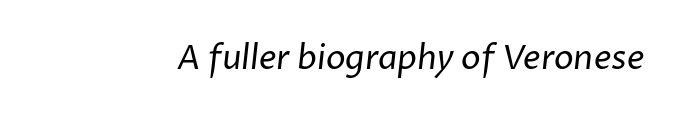
Q: Is the text bold? A: No.
Q: Is the typeface a serif or a sans-serif typeface? A: Sans-serif.
Q: Is the text underlined? A: No.
Q: Is the spacing between letters normal or unusually wide? A: Normal.
Q: Width (condensed, normal, or wide)? A: Normal.
Q: Stroke contrast? A: Low.
Q: x-height? A: Medium.
Q: Monospaced? A: No.
